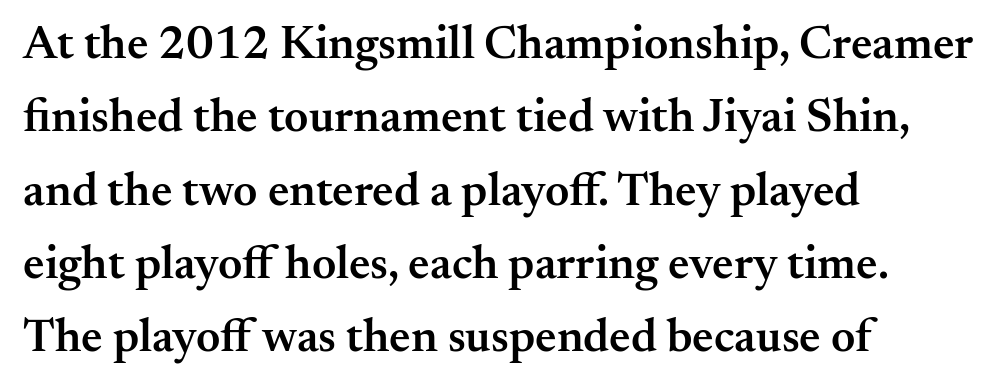
Descenders hang freely into open space. You could not count columns in this text — the font is proportionally spaced. The rendering uses a semibold face; strokes are thickened but not to full bold. Italic: no, the glyphs are upright roman. This block has exactly the height ordinary leading produces.
